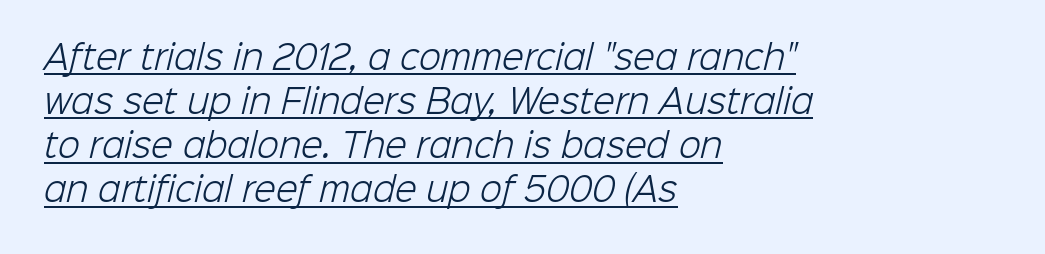
Q: Is the text bold? A: No.
Q: Is the typeface a serif or a sans-serif typeface? A: Sans-serif.
Q: Is the text underlined? A: Yes.
Q: How is the paragraph aligned? A: Left-aligned.
Q: Is the spacing between letters normal or unusually wide? A: Normal.
Q: Is the spacing between lines tight, normal or loose? A: Normal.
Q: Width (condensed, normal, or wide)? A: Normal.
Q: Stroke contrast? A: Low.
Q: x-height? A: Medium.
Q: Monospaced? A: No.
